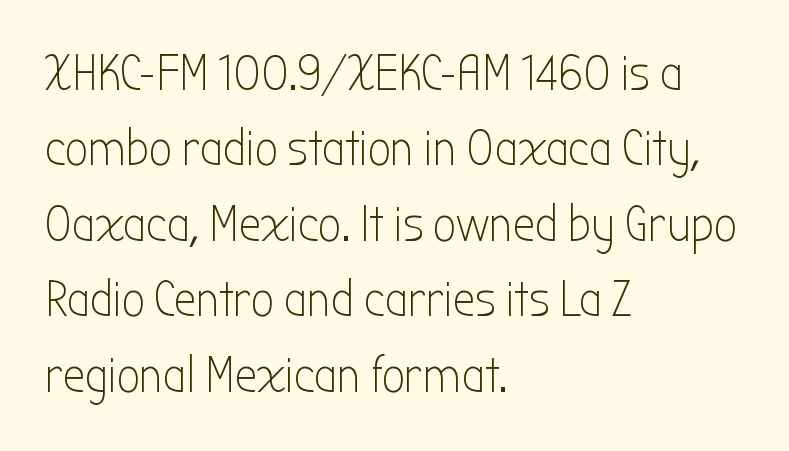
Q: Is the text bold? A: No.
Q: Is the text italic (slanted)? A: No, it is upright.
Q: Is the typeface a serif or a sans-serif typeface? A: Sans-serif.
Q: Is the text underlined? A: No.
Q: How is the paragraph aligned? A: Left-aligned.
Q: Is the spacing between letters normal or unusually wide? A: Normal.
Q: Is the spacing between lines tight, normal or loose? A: Normal.
Q: Width (condensed, normal, or wide)? A: Condensed.
Q: Stroke contrast? A: Low.
Q: x-height? A: Medium.
Q: Monospaced? A: No.
